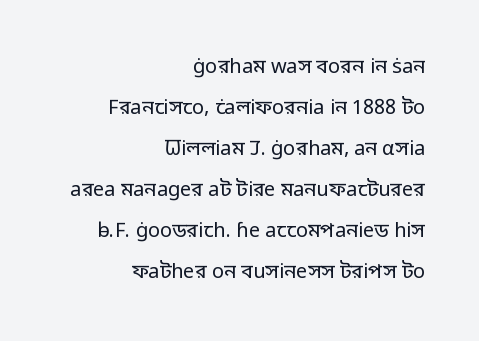
{"italic": "no", "bold": "no", "underline": "no", "align": "right", "line_spacing": "loose", "line_spacing_ratio": 2.05, "letter_spacing": "normal", "letter_spacing_em": 0.0, "glyph_px": 20}
